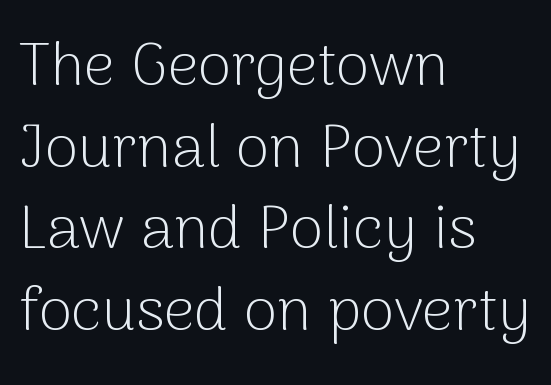
The image shows 61 px light sans-serif type, upright; set left-aligned, normal line spacing (1.34x), normal letter spacing, not underlined; low stroke contrast and a medium x-height.
